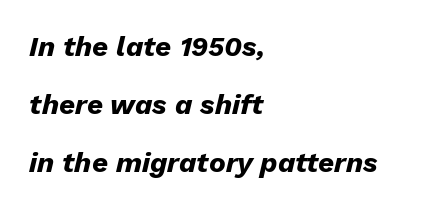
A bare baseline throughout the passage. Every row of glyphs begins at an identical x-position on the left. What weight is shown? A full bold with thick strokes. The face used here is rendered with its standard letterfit.
